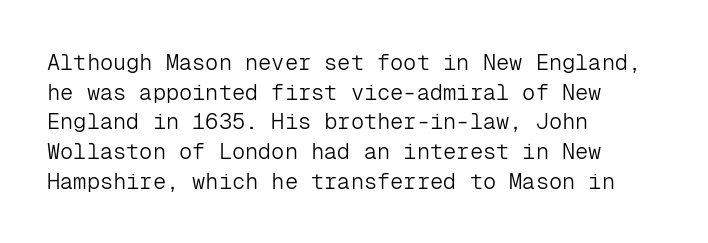
{"italic": "no", "bold": "no", "underline": "no", "align": "left", "line_spacing": "normal", "line_spacing_ratio": 1.35, "letter_spacing": "normal", "letter_spacing_em": 0.0, "glyph_px": 22}
